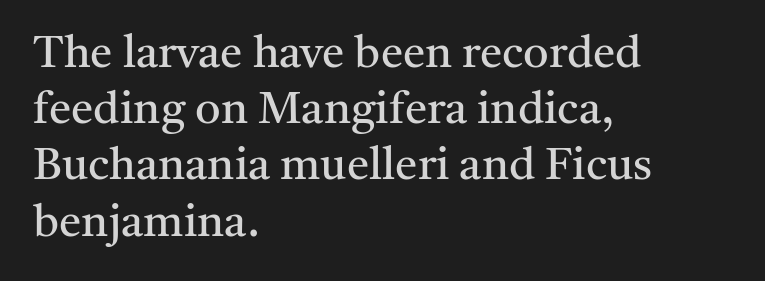
The image shows 45 px regular-weight serif type, upright; set left-aligned, normal line spacing (1.25x), normal letter spacing, not underlined; medium stroke contrast and a medium x-height.
